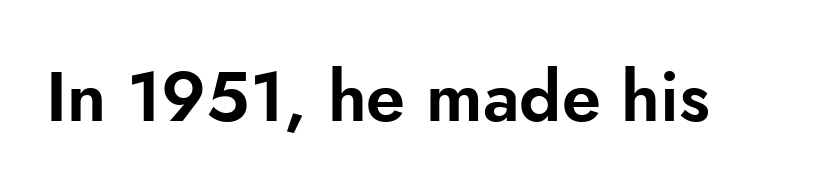
{"serif": "no", "italic": "no", "width": "normal", "stroke_contrast": "low", "x_height": "small", "monospaced": "no", "underline": "no", "letter_spacing": "normal", "letter_spacing_em": 0.0, "glyph_px": 70}
